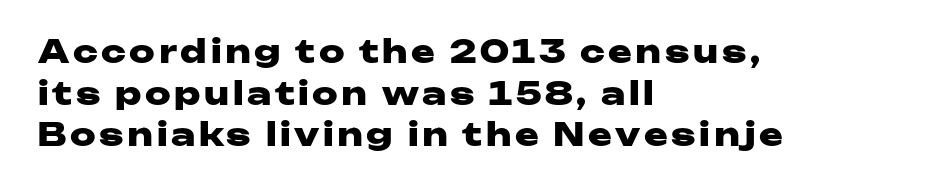
The image shows 32 px heavy, wide sans-serif type, upright; set left-aligned, normal line spacing (1.3x), not underlined; low stroke contrast and a medium x-height.
